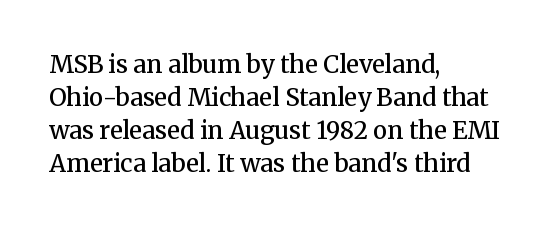
Q: Is the text bold? A: Semi-bold.
Q: Is the text italic (slanted)? A: No, it is upright.
Q: Is the text underlined? A: No.
Q: How is the paragraph aligned? A: Left-aligned.
Q: Is the spacing between letters normal or unusually wide? A: Normal.
Q: Is the spacing between lines tight, normal or loose? A: Normal.
